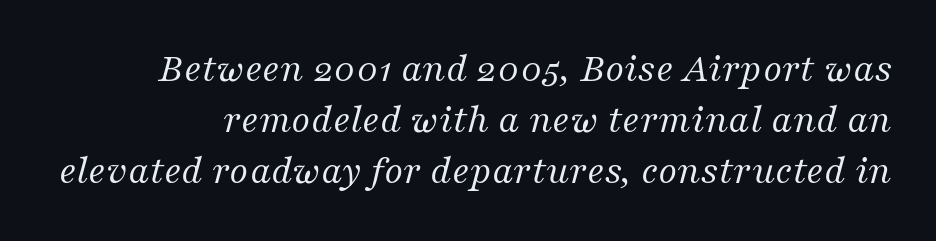
{"serif": "yes", "italic": "yes", "lean": "right", "slant_degrees": 16, "bold": "no", "weight": "regular", "width": "normal", "stroke_contrast": "medium", "x_height": "medium", "monospaced": "no", "underline": "no", "line_spacing": "normal", "line_spacing_ratio": 1.25, "letter_spacing": "normal", "letter_spacing_em": 0.0, "glyph_px": 41}
